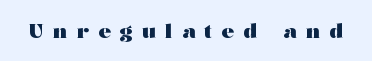
{"italic": "no", "bold": "yes", "underline": "no", "letter_spacing": "wide", "letter_spacing_em": 0.47, "glyph_px": 20}
